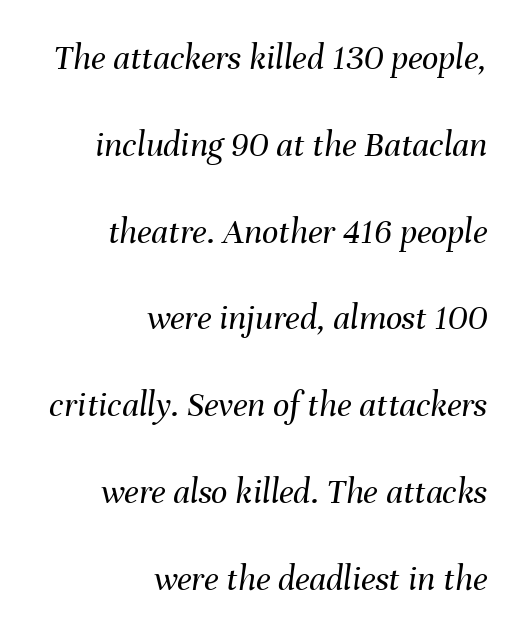
The image shows 36 px regular-weight type, italic (leaning right); set right-aligned, loose line spacing (2.41x), normal letter spacing, not underlined; medium stroke contrast and a medium x-height.
